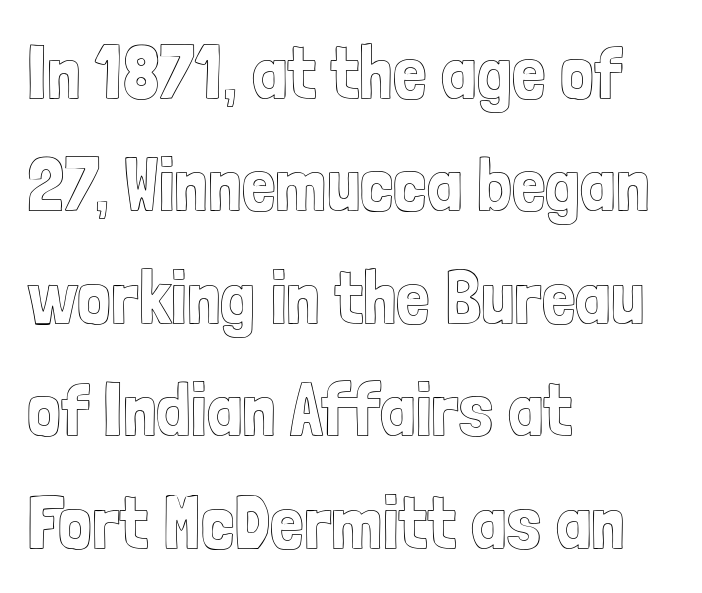
The image shows 75 px condensed type, upright; set left-aligned, normal line spacing (1.5x), normal letter spacing, not underlined; a medium x-height.
